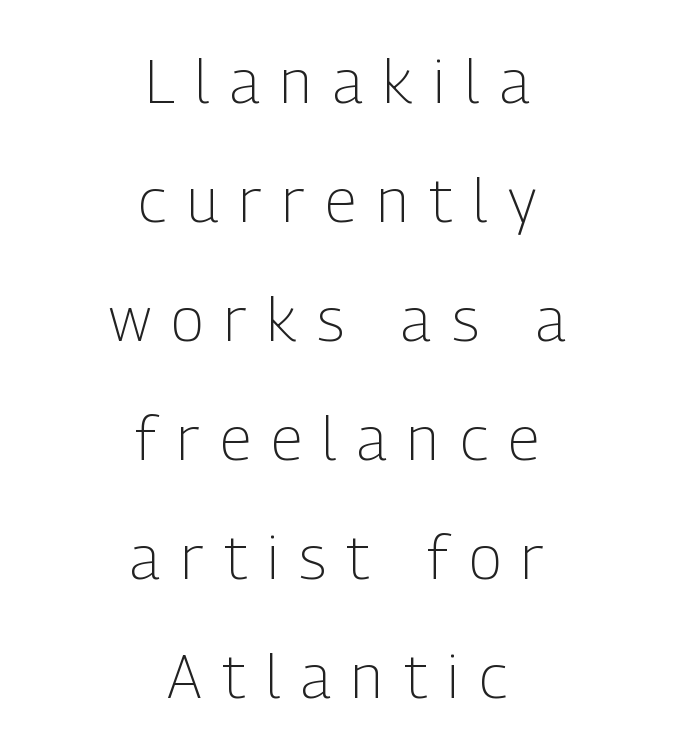
Q: Is the text bold? A: No.
Q: Is the text italic (slanted)? A: No, it is upright.
Q: Is the typeface a serif or a sans-serif typeface? A: Sans-serif.
Q: Is the text underlined? A: No.
Q: How is the paragraph aligned? A: Centered.
Q: Is the spacing between letters normal or unusually wide? A: Unusually wide.
Q: Is the spacing between lines tight, normal or loose? A: Loose.
Q: Width (condensed, normal, or wide)? A: Condensed.
Q: Stroke contrast? A: Low.
Q: x-height? A: Medium.
Q: Monospaced? A: No.
